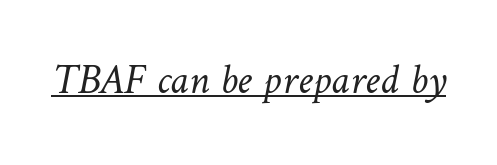
You could not count columns in this text — the font is proportionally spaced. Between one letter and the next there's only the usual sliver of space. Like a heading marked for emphasis, these lines bear an underscore. Summary of weight: not heavy and not bold.
